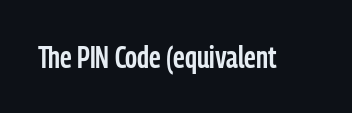
The space directly below the letters is spotless. The typography opts for an upright posture over an oblique one. A fair bit of extra ink — the face is semibold, not bold. Typographically, this falls in the sans-serif category.
